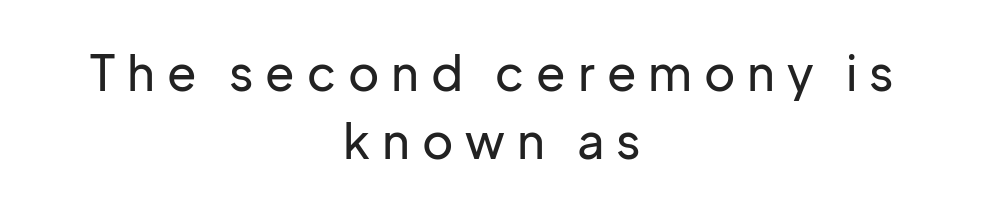
{"serif": "no", "italic": "no", "width": "normal", "stroke_contrast": "low", "x_height": "medium", "monospaced": "no", "underline": "no", "align": "center", "line_spacing": "normal", "line_spacing_ratio": 1.42, "letter_spacing": "wide", "letter_spacing_em": 0.25, "glyph_px": 48}
